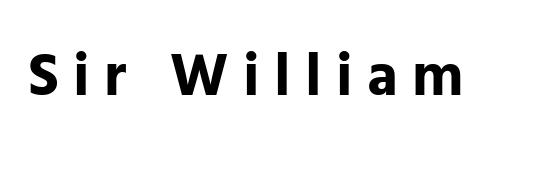
Q: Is the text bold? A: Yes.
Q: Is the text italic (slanted)? A: No, it is upright.
Q: Is the typeface a serif or a sans-serif typeface? A: Sans-serif.
Q: Is the text underlined? A: No.
Q: Is the spacing between letters normal or unusually wide? A: Unusually wide.
Q: Width (condensed, normal, or wide)? A: Normal.
Q: Stroke contrast? A: Low.
Q: x-height? A: Medium.
Q: Monospaced? A: No.
